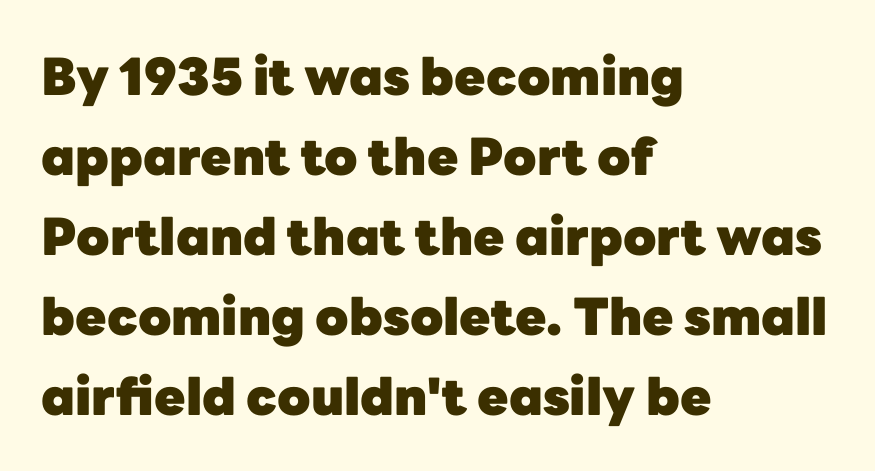
{"serif": "no", "italic": "no", "bold": "yes", "weight": "heavy", "width": "normal", "stroke_contrast": "low", "x_height": "medium", "monospaced": "no", "underline": "no", "align": "left", "line_spacing": "normal", "line_spacing_ratio": 1.57, "letter_spacing": "normal", "letter_spacing_em": 0.0, "glyph_px": 51}
